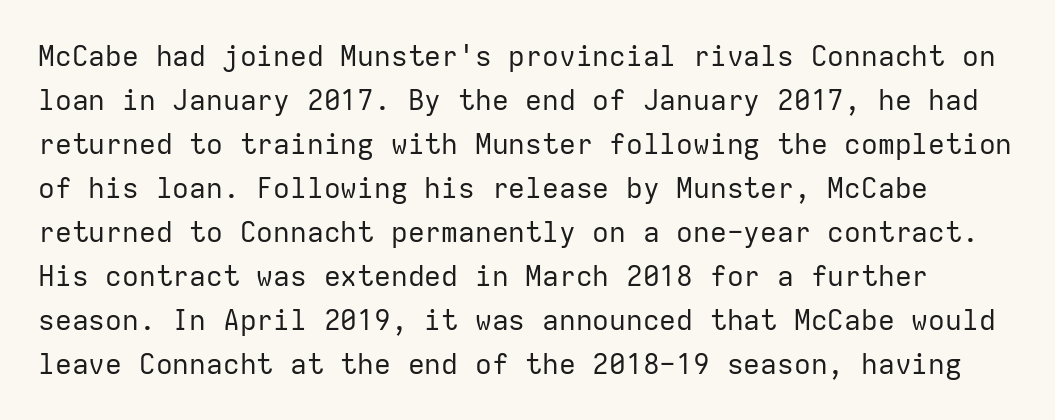
The image shows 28 px regular-weight sans-serif type, upright, monospaced; set normal line spacing (1.57x), normal letter spacing, not underlined; low stroke contrast and a medium x-height.
